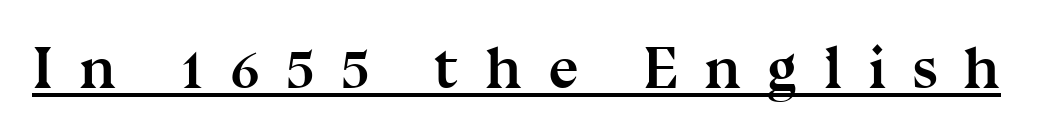
Q: Is the text bold? A: Yes.
Q: Is the text italic (slanted)? A: No, it is upright.
Q: Is the typeface a serif or a sans-serif typeface? A: Serif.
Q: Is the text underlined? A: Yes.
Q: Is the spacing between letters normal or unusually wide? A: Unusually wide.
Q: Width (condensed, normal, or wide)? A: Normal.
Q: Stroke contrast? A: Medium.
Q: x-height? A: Medium.
Q: Monospaced? A: No.
